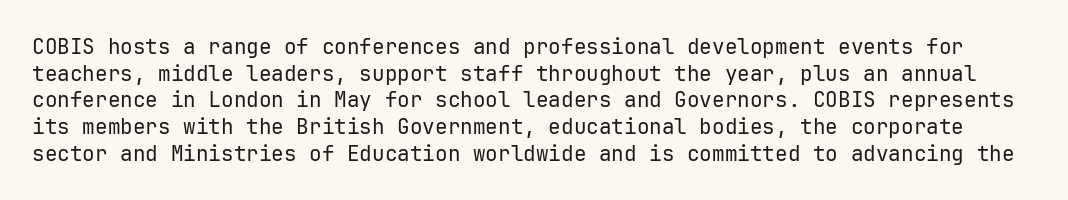
No heavy texture on the line: the type isn't bold. Just letters on the line, the space beneath them empty. The letterforms sit shoulder to shoulder at normal distance. The letters stand upright; this is a roman face. Compared with typical paragraphs, the rows here are spaced about the same.
